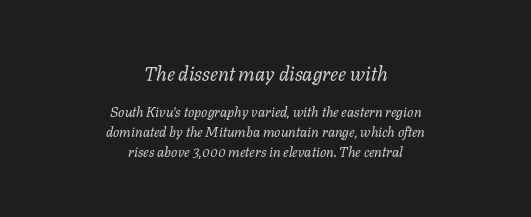
{"italic": "yes", "lean": "right", "slant_degrees": 11, "bold": "no", "underline": "no", "align": "center", "line_spacing": "normal", "line_spacing_ratio": 1.41, "letter_spacing": "normal", "letter_spacing_em": 0.0, "larger_block": "first", "size_ratio": 1.43, "glyph_px": 20}
